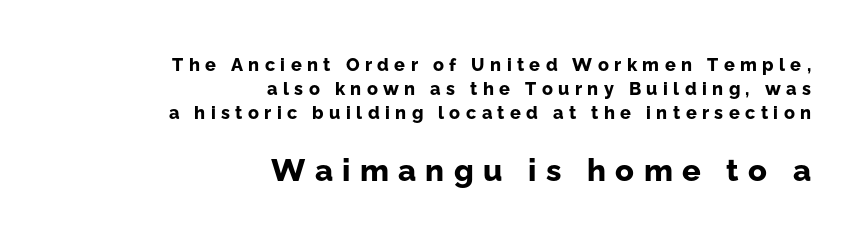
Q: Is the text bold? A: Yes.
Q: Is the text italic (slanted)? A: No, it is upright.
Q: Is the typeface a serif or a sans-serif typeface? A: Sans-serif.
Q: Is the text underlined? A: No.
Q: How is the paragraph aligned? A: Right-aligned.
Q: Is the spacing between letters normal or unusually wide? A: Unusually wide.
Q: Is the spacing between lines tight, normal or loose? A: Normal.
Q: Which block of text is set in a larger size, the first (top) or the second (bottom)? A: The second (bottom) one.
Q: Width (condensed, normal, or wide)? A: Normal.
Q: Stroke contrast? A: Low.
Q: x-height? A: Medium.
Q: Monospaced? A: No.
